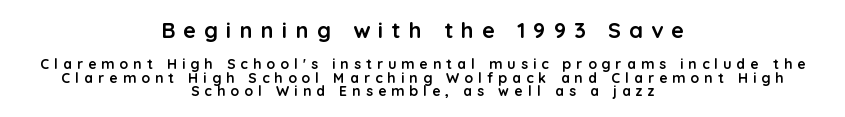
The image shows 22 px bold type, upright; set centered, tight line spacing (0.97x), unusually wide letter spacing (+0.37 em), not underlined; the first (top) block is 1.57x larger.
